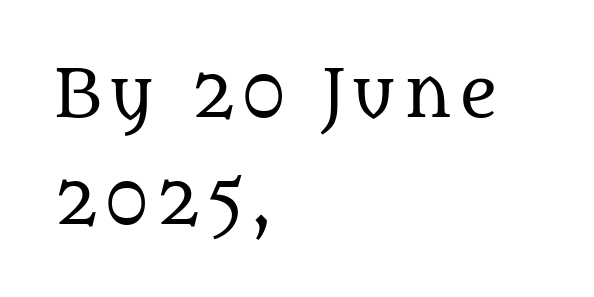
Q: Is the text bold? A: No.
Q: Is the text italic (slanted)? A: No, it is upright.
Q: Is the typeface a serif or a sans-serif typeface? A: Serif.
Q: Is the text underlined? A: No.
Q: How is the paragraph aligned? A: Left-aligned.
Q: Is the spacing between lines tight, normal or loose? A: Normal.
Q: Width (condensed, normal, or wide)? A: Normal.
Q: Stroke contrast? A: Medium.
Q: x-height? A: Large.
Q: Monospaced? A: No.
